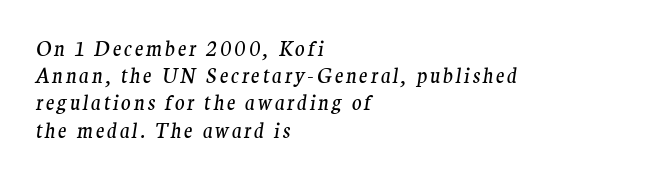
The image shows 20 px text type, italic (leaning right); set left-aligned, normal line spacing (1.36x), not underlined.
